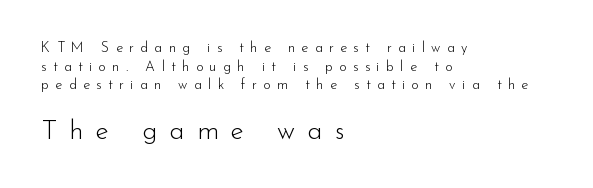
Q: Is the text bold? A: No.
Q: Is the text italic (slanted)? A: No, it is upright.
Q: Is the text underlined? A: No.
Q: How is the paragraph aligned? A: Left-aligned.
Q: Is the spacing between letters normal or unusually wide? A: Unusually wide.
Q: Is the spacing between lines tight, normal or loose? A: Normal.
Q: Which block of text is set in a larger size, the first (top) or the second (bottom)? A: The second (bottom) one.
